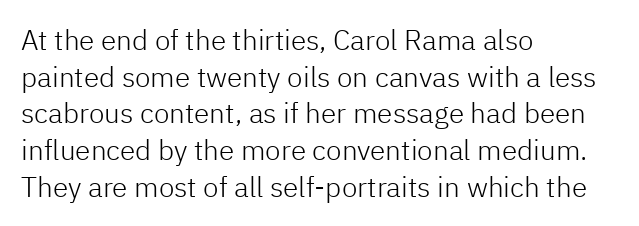
{"serif": "no", "italic": "no", "bold": "no", "weight": "light", "width": "normal", "stroke_contrast": "low", "x_height": "medium", "monospaced": "no", "underline": "no", "align": "left", "line_spacing": "normal", "line_spacing_ratio": 1.31, "letter_spacing": "normal", "letter_spacing_em": 0.0, "glyph_px": 28}
